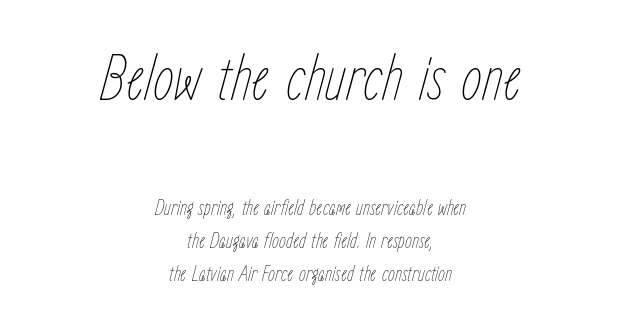
{"italic": "yes", "lean": "right", "slant_degrees": 15, "bold": "no", "weight": "thin", "width": "condensed", "stroke_contrast": "low", "x_height": "medium", "monospaced": "no", "underline": "no", "align": "center", "line_spacing": "normal", "line_spacing_ratio": 1.49, "letter_spacing": "normal", "letter_spacing_em": 0.0, "larger_block": "first", "size_ratio": 3.05, "glyph_px": 67}
